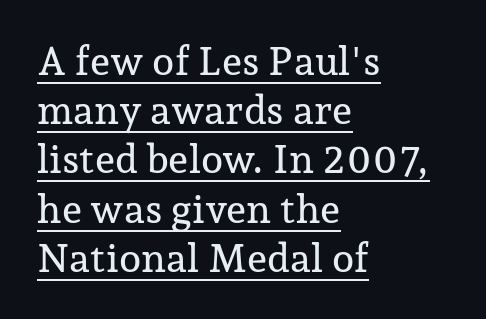
{"serif": "yes", "italic": "no", "width": "normal", "stroke_contrast": "low", "x_height": "medium", "monospaced": "no", "underline": "yes", "align": "left", "line_spacing_ratio": 1.23, "letter_spacing": "normal", "letter_spacing_em": 0.0, "glyph_px": 40}
